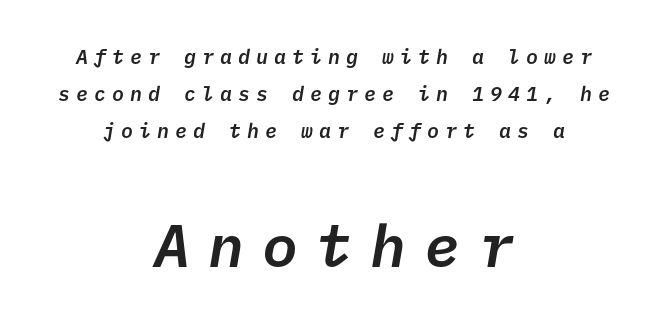
This is the in-between weight designers call semibold or demi. Of the two passages, the one underneath uses the larger point size. This sample uses a sans-serif face. Observe the wide spacing: letters keep a clear distance from each other. The area under the type is left untouched.
